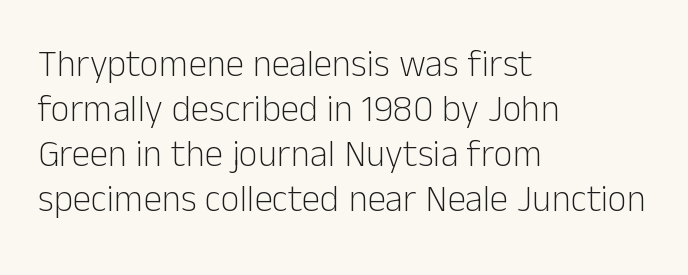
{"serif": "no", "italic": "no", "bold": "no", "weight": "light", "width": "normal", "stroke_contrast": "low", "x_height": "medium", "monospaced": "no", "underline": "no", "align": "left", "line_spacing_ratio": 1.22, "letter_spacing": "normal", "letter_spacing_em": 0.0, "glyph_px": 37}
